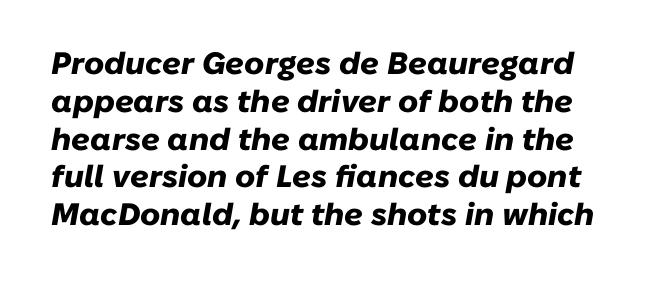
The image shows 31 px heavy type, italic (leaning right); set line spacing 1.22x, normal letter spacing, not underlined; low stroke contrast and a medium x-height.
